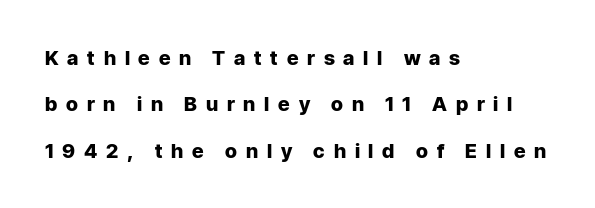
Q: Is the text bold? A: Yes.
Q: Is the text italic (slanted)? A: No, it is upright.
Q: Is the text underlined? A: No.
Q: How is the paragraph aligned? A: Left-aligned.
Q: Is the spacing between letters normal or unusually wide? A: Unusually wide.
Q: Is the spacing between lines tight, normal or loose? A: Loose.
